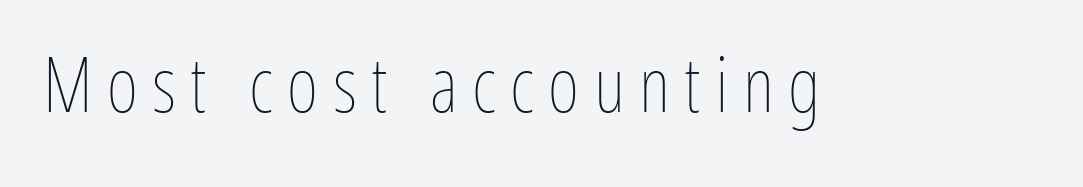
Q: Is the text bold? A: No.
Q: Is the text italic (slanted)? A: No, it is upright.
Q: Is the text underlined? A: No.
Q: Width (condensed, normal, or wide)? A: Condensed.
Q: Stroke contrast? A: Low.
Q: x-height? A: Medium.
Q: Monospaced? A: No.
